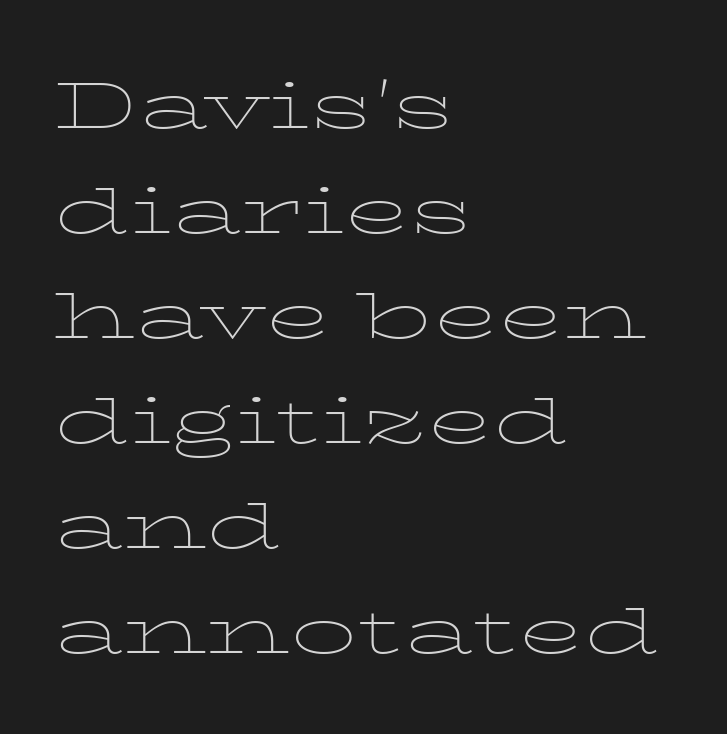
Bare-footed words on every line. Posture: straight, roman, zero tilt. These lines are set flush left with a ragged right edge. Baseline-to-baseline distance is the conventional proportion of letter height. The letters look calm and open, with moderate or lighter stems.
